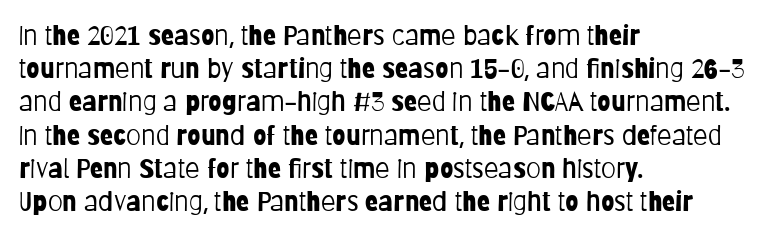
Q: Is the text bold? A: No.
Q: Is the text italic (slanted)? A: No, it is upright.
Q: Is the text underlined? A: No.
Q: How is the paragraph aligned? A: Left-aligned.
Q: Is the spacing between letters normal or unusually wide? A: Normal.
